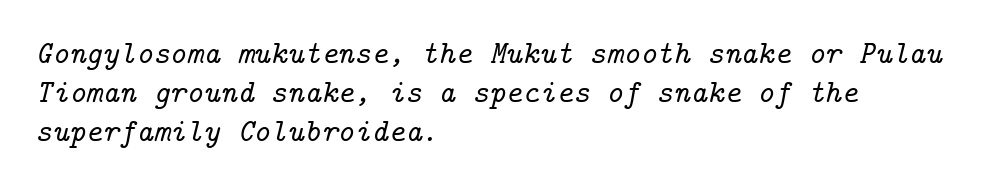
{"serif": "yes", "italic": "yes", "lean": "right", "slant_degrees": 14, "width": "normal", "stroke_contrast": "low", "x_height": "medium", "underline": "no", "align": "left", "line_spacing_ratio": 1.22, "letter_spacing": "normal", "letter_spacing_em": 0.0, "glyph_px": 32}
